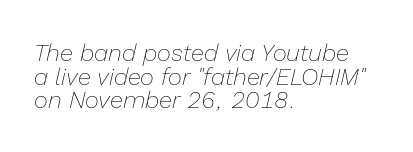
You could call the tracking neutral — neither tight nor loose. Is the block centered? No — it sits flush against the left margin. Closely set lines give the paragraph a compact silhouette. Counters stay open thanks to moderate or lighter strokes. A typesetter would mark this as italic. No word sits above an underline.
